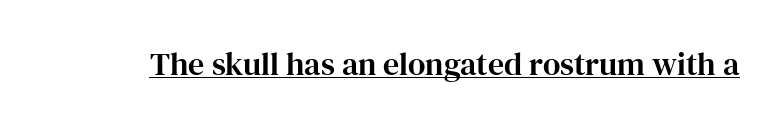
Q: Is the text italic (slanted)? A: No, it is upright.
Q: Is the typeface a serif or a sans-serif typeface? A: Serif.
Q: Is the text underlined? A: Yes.
Q: Is the spacing between letters normal or unusually wide? A: Normal.
Q: Width (condensed, normal, or wide)? A: Normal.
Q: Stroke contrast? A: High.
Q: x-height? A: Medium.
Q: Monospaced? A: No.
